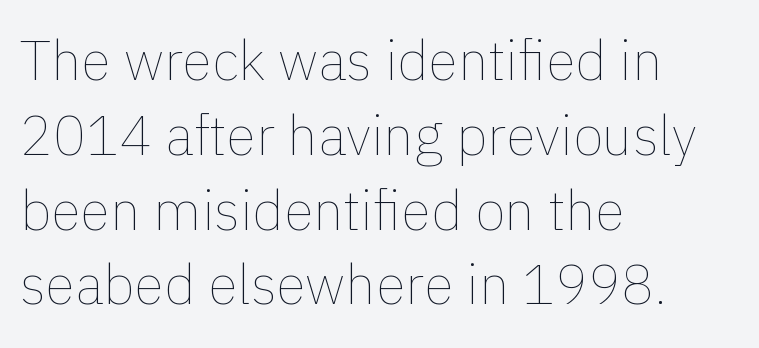
{"italic": "no", "bold": "no", "weight": "thin", "width": "normal", "stroke_contrast": "low", "x_height": "medium", "monospaced": "no", "underline": "no", "align": "left", "line_spacing": "normal", "line_spacing_ratio": 1.36, "letter_spacing": "normal", "letter_spacing_em": 0.0, "glyph_px": 55}
